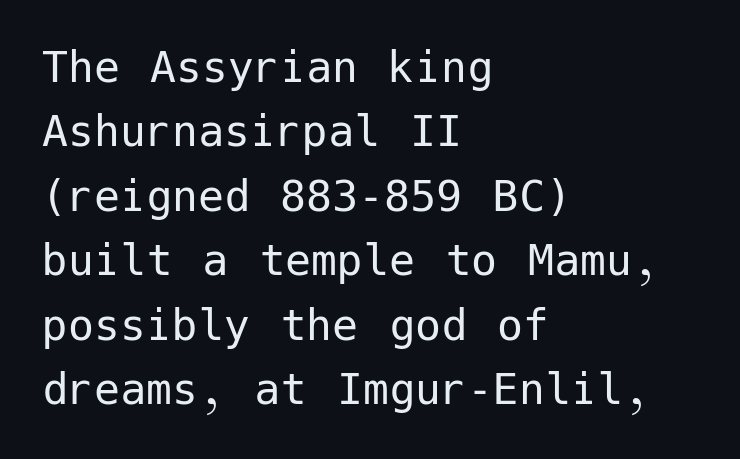
These lines keep a tight, regular rhythm from letter to letter. The glyphs in this specimen are sans serif. This rendering features lettering with no underline. Designer's note — italics off, roman on.
